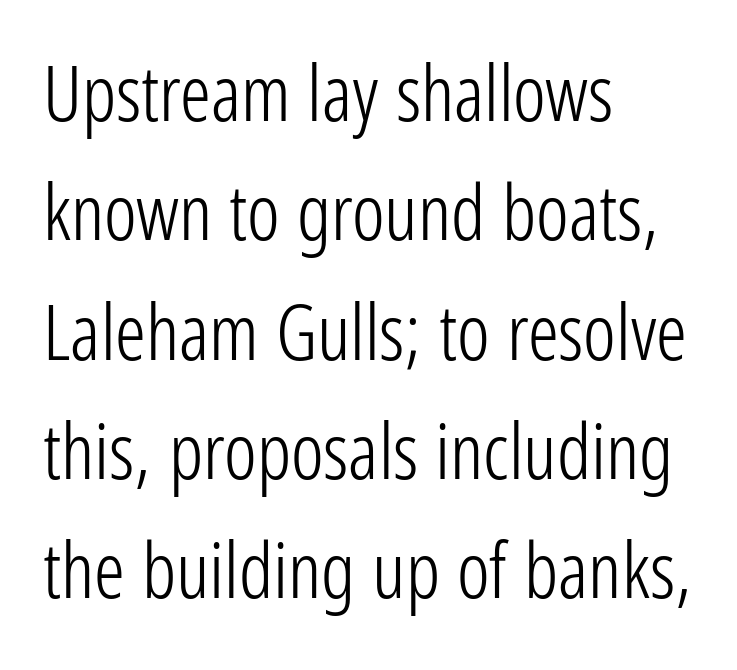
The lines sit at an ordinary, default distance from one another. Grotesque or geometric, the face here clearly has no serifs. Letters rest on an invisible, unmarked baseline. Words appear dense and cohesive because spacing is normal. A light-to-regular cut is what we see here. The specimen reads as upright at a glance.
